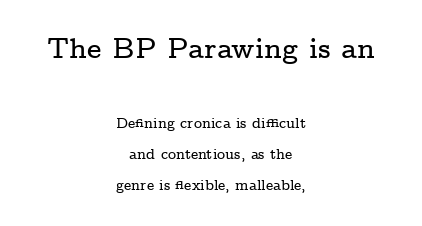
The paragraph has two soft edges and a firm central axis. Does the leading feel generous? Absolutely, it's lavish. Unlike italic type, these characters show no tilt at all. A bare baseline throughout the passage.
